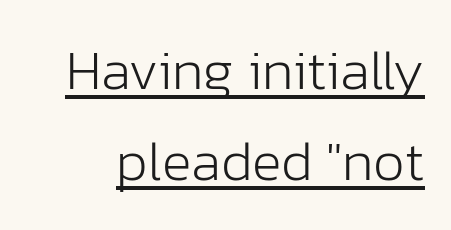
{"serif": "no", "italic": "no", "bold": "no", "weight": "light", "width": "normal", "stroke_contrast": "low", "x_height": "medium", "monospaced": "no", "underline": "yes", "line_spacing": "normal", "line_spacing_ratio": 1.62, "letter_spacing": "normal", "letter_spacing_em": 0.0, "glyph_px": 56}
